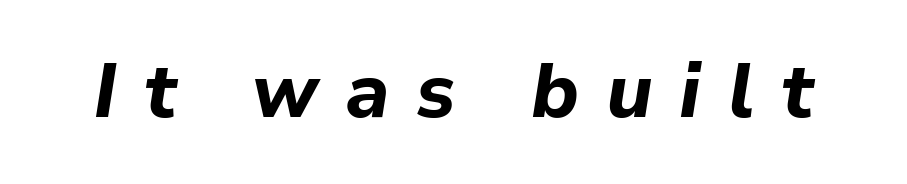
Q: Is the text bold? A: Yes.
Q: Is the text italic (slanted)? A: Yes, it leans right by about 9 degrees.
Q: Is the text underlined? A: No.
Q: Is the spacing between letters normal or unusually wide? A: Unusually wide.
Q: Width (condensed, normal, or wide)? A: Normal.
Q: Stroke contrast? A: Low.
Q: x-height? A: Medium.
Q: Monospaced? A: No.
